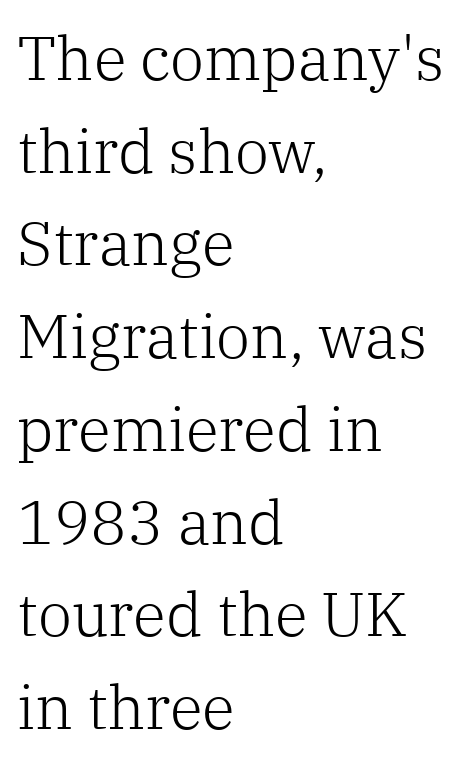
Q: Is the text bold? A: No.
Q: Is the text italic (slanted)? A: No, it is upright.
Q: Is the typeface a serif or a sans-serif typeface? A: Serif.
Q: Is the text underlined? A: No.
Q: How is the paragraph aligned? A: Left-aligned.
Q: Is the spacing between letters normal or unusually wide? A: Normal.
Q: Is the spacing between lines tight, normal or loose? A: Normal.
Q: Width (condensed, normal, or wide)? A: Normal.
Q: Stroke contrast? A: Low.
Q: x-height? A: Medium.
Q: Monospaced? A: No.
